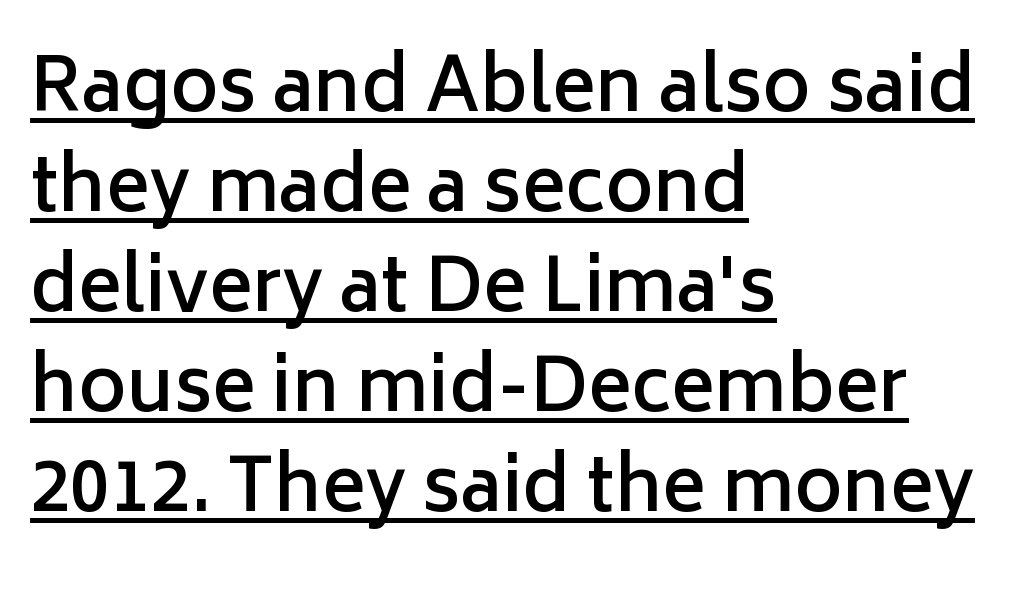
Q: Is the text bold? A: Semi-bold.
Q: Is the text italic (slanted)? A: No, it is upright.
Q: Is the typeface a serif or a sans-serif typeface? A: Sans-serif.
Q: Is the text underlined? A: Yes.
Q: How is the paragraph aligned? A: Left-aligned.
Q: Is the spacing between letters normal or unusually wide? A: Normal.
Q: Is the spacing between lines tight, normal or loose? A: Normal.
Q: Width (condensed, normal, or wide)? A: Normal.
Q: Stroke contrast? A: Low.
Q: x-height? A: Medium.
Q: Monospaced? A: No.
